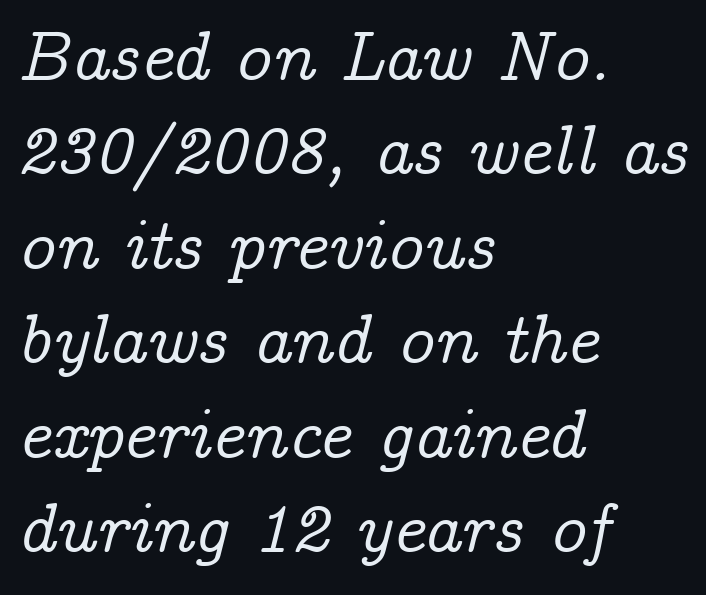
These lines were composed using italics. Vertical spacing — default. Yep, those are serifs on the letters. Look at the tracking — it's just the regular setting, nothing added. The glyphs are unaccompanied by any horizontal stroke below them.
